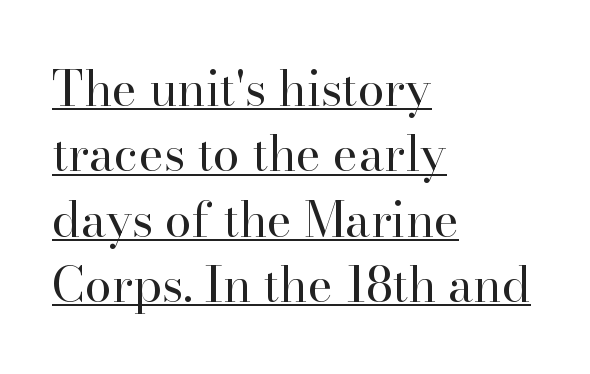
The image shows 48 px regular-weight serif type, upright; set left-aligned, normal line spacing (1.36x), normal letter spacing, underlined; high stroke contrast and a small x-height.
